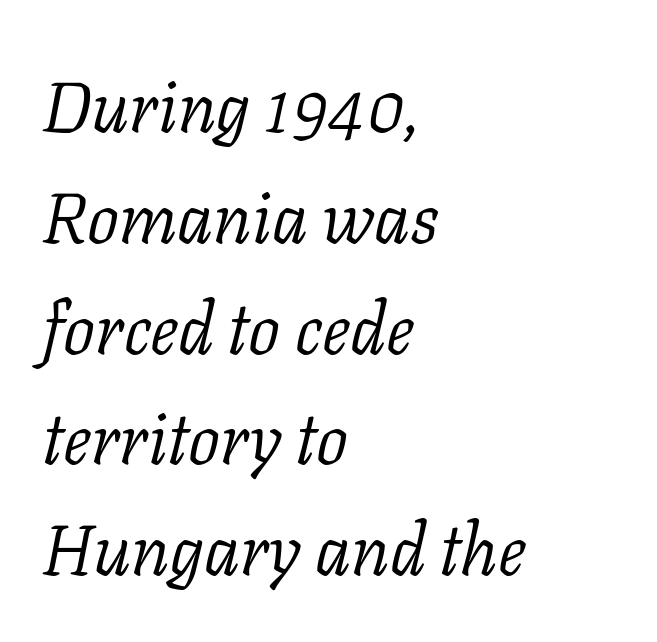
The image shows 71 px light serif type, italic (leaning right); set left-aligned, normal line spacing (1.56x), normal letter spacing, not underlined; low stroke contrast and a medium x-height.
